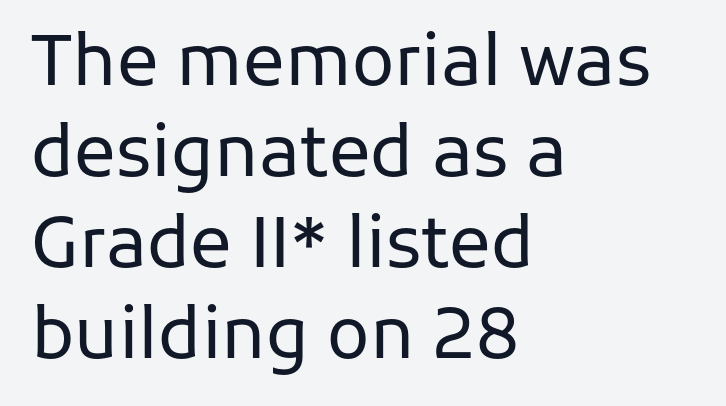
The image shows 70 px regular-weight sans-serif type, upright; set left-aligned, normal line spacing (1.3x), normal letter spacing, not underlined; low stroke contrast and a medium x-height.
